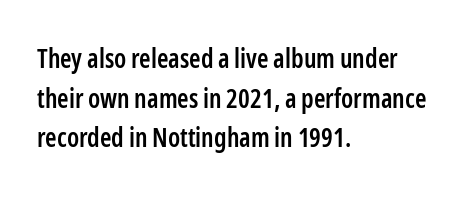
The image shows 26 px text type, upright; set left-aligned, normal line spacing (1.52x), normal letter spacing, not underlined.
